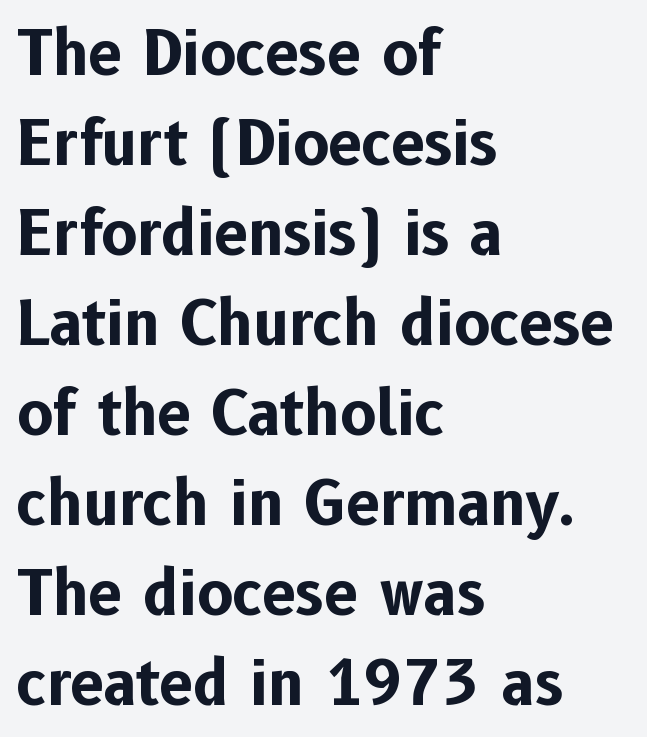
Q: Is the text bold? A: Yes.
Q: Is the text italic (slanted)? A: No, it is upright.
Q: Is the typeface a serif or a sans-serif typeface? A: Sans-serif.
Q: Is the text underlined? A: No.
Q: How is the paragraph aligned? A: Left-aligned.
Q: Is the spacing between letters normal or unusually wide? A: Normal.
Q: Is the spacing between lines tight, normal or loose? A: Normal.
Q: Width (condensed, normal, or wide)? A: Normal.
Q: Stroke contrast? A: Low.
Q: x-height? A: Medium.
Q: Monospaced? A: No.
